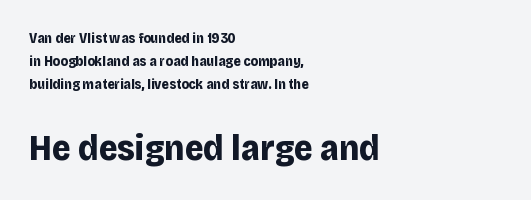
In terms of weight, the rendering is a true, heavy bold. Reading down the column, the eye jumps a familiar distance to each next line. Here the designer chose a conventional face with non-uniform glyph widths. The foot of each line stays bare and open.
